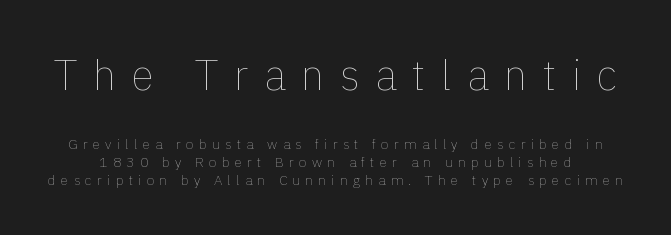
{"italic": "no", "bold": "no", "weight": "thin", "width": "normal", "x_height": "medium", "monospaced": "no", "underline": "no", "line_spacing": "normal", "line_spacing_ratio": 1.29, "letter_spacing": "wide", "letter_spacing_em": 0.37, "larger_block": "first", "size_ratio": 3.0, "glyph_px": 42}
